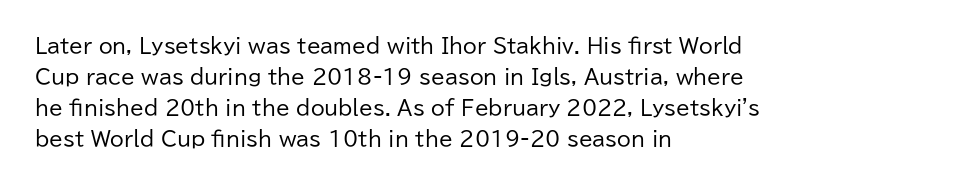
{"italic": "no", "bold": "no", "underline": "no", "align": "left", "line_spacing": "normal", "line_spacing_ratio": 1.55, "letter_spacing": "normal", "letter_spacing_em": 0.0, "glyph_px": 20}
